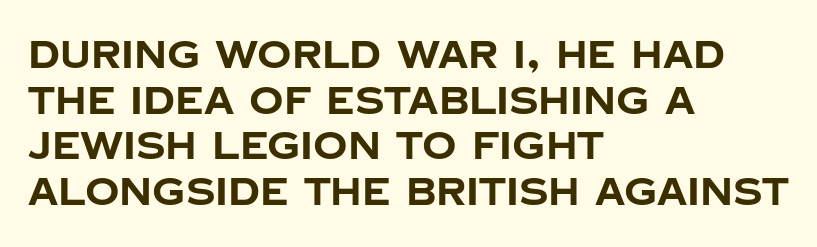
Q: Is the text bold? A: Yes.
Q: Is the text italic (slanted)? A: No, it is upright.
Q: Is the typeface a serif or a sans-serif typeface? A: Sans-serif.
Q: Is the text underlined? A: No.
Q: How is the paragraph aligned? A: Left-aligned.
Q: Is the spacing between letters normal or unusually wide? A: Normal.
Q: Width (condensed, normal, or wide)? A: Normal.
Q: Stroke contrast? A: Low.
Q: x-height? A: Large.
Q: Monospaced? A: No.
